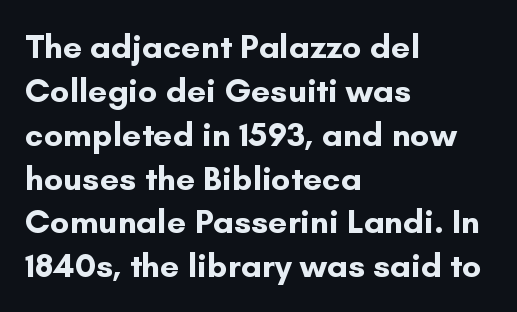
Weight check: bold — yes, fully. No extra tracking has been applied to these lines. Unlike italic type, these characters show no tilt at all. The paragraph has a hard left edge and a soft right edge.
